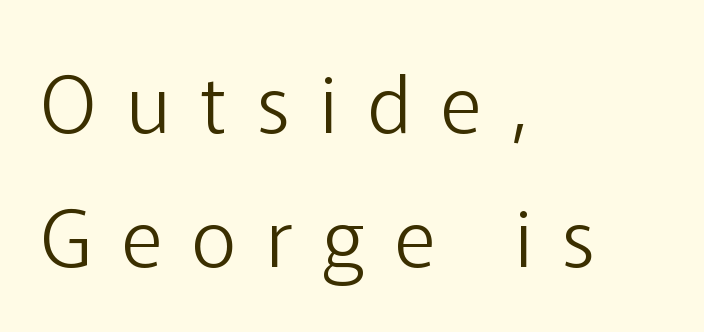
The image shows 79 px light sans-serif type, upright; set left-aligned, normal line spacing (1.7x), unusually wide letter spacing (+0.38 em), not underlined; low stroke contrast and a medium x-height.
